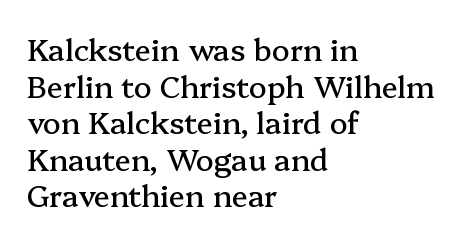
Q: Is the text italic (slanted)? A: No, it is upright.
Q: Is the typeface a serif or a sans-serif typeface? A: Serif.
Q: Is the text underlined? A: No.
Q: How is the paragraph aligned? A: Left-aligned.
Q: Is the spacing between letters normal or unusually wide? A: Normal.
Q: Width (condensed, normal, or wide)? A: Normal.
Q: Stroke contrast? A: Medium.
Q: x-height? A: Medium.
Q: Monospaced? A: No.
